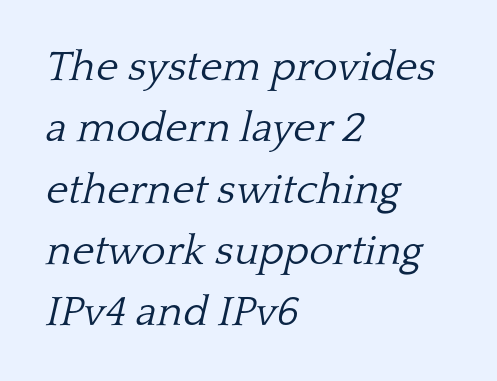
Q: Is the text bold? A: No.
Q: Is the text italic (slanted)? A: Yes, it leans right by about 13 degrees.
Q: Is the typeface a serif or a sans-serif typeface? A: Serif.
Q: Is the text underlined? A: No.
Q: How is the paragraph aligned? A: Left-aligned.
Q: Is the spacing between letters normal or unusually wide? A: Normal.
Q: Is the spacing between lines tight, normal or loose? A: Normal.
Q: Width (condensed, normal, or wide)? A: Normal.
Q: Stroke contrast? A: Low.
Q: x-height? A: Medium.
Q: Monospaced? A: No.
